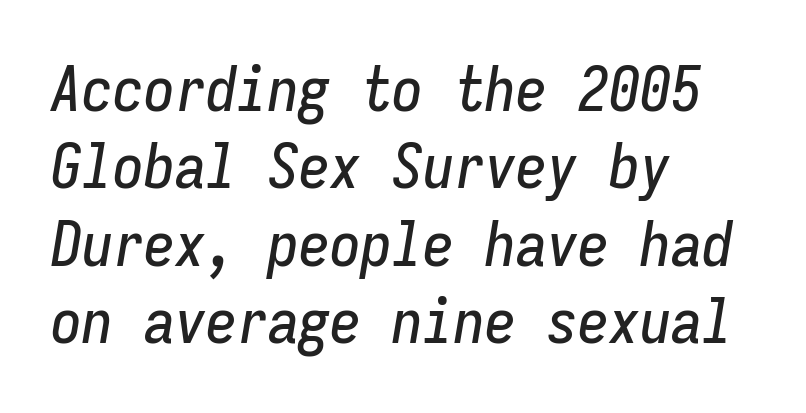
{"italic": "yes", "lean": "right", "slant_degrees": 9, "width": "condensed", "stroke_contrast": "low", "x_height": "medium", "monospaced": "yes", "underline": "no", "align": "left", "line_spacing": "normal", "line_spacing_ratio": 1.25, "letter_spacing": "normal", "letter_spacing_em": 0.0, "glyph_px": 62}
